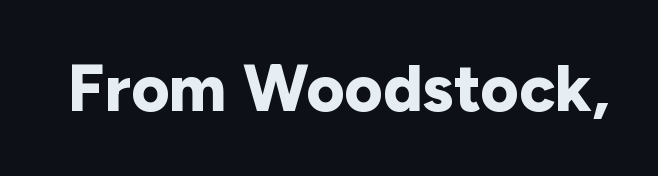
The image shows 66 px bold sans-serif type, upright; set normal letter spacing, not underlined; low stroke contrast and a medium x-height.
